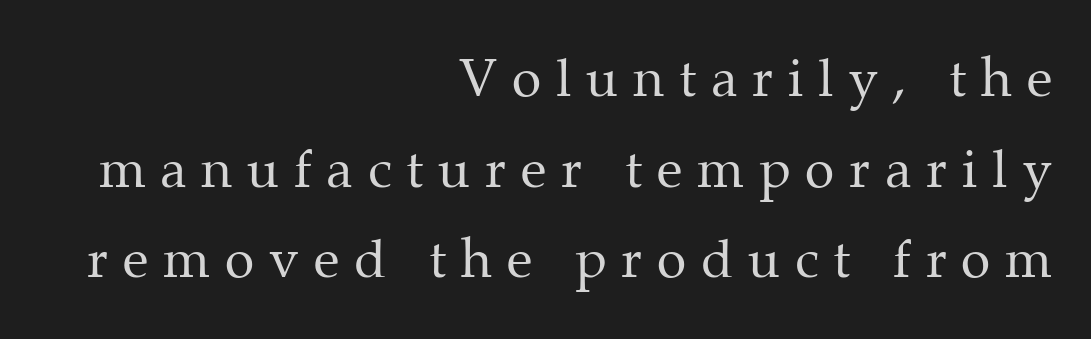
Q: Is the text bold? A: No.
Q: Is the text italic (slanted)? A: No, it is upright.
Q: Is the typeface a serif or a sans-serif typeface? A: Serif.
Q: Is the text underlined? A: No.
Q: How is the paragraph aligned? A: Right-aligned.
Q: Is the spacing between letters normal or unusually wide? A: Unusually wide.
Q: Width (condensed, normal, or wide)? A: Normal.
Q: Stroke contrast? A: Medium.
Q: x-height? A: Medium.
Q: Monospaced? A: No.
